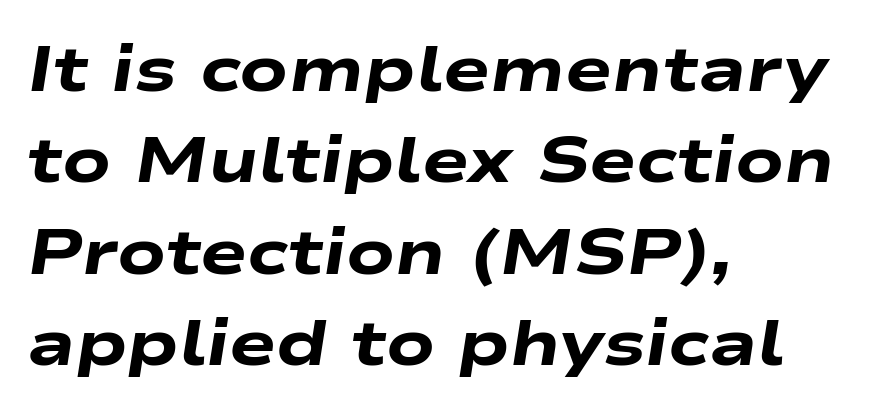
The glyphs look as if they've been sheared to an angle. Typographic density is high because the face is bold. Lines of text with bare space underneath. Does extra space separate the letters? No, they use regular spacing. Notice how descenders clear the ascenders below comfortably — that's standard leading.
